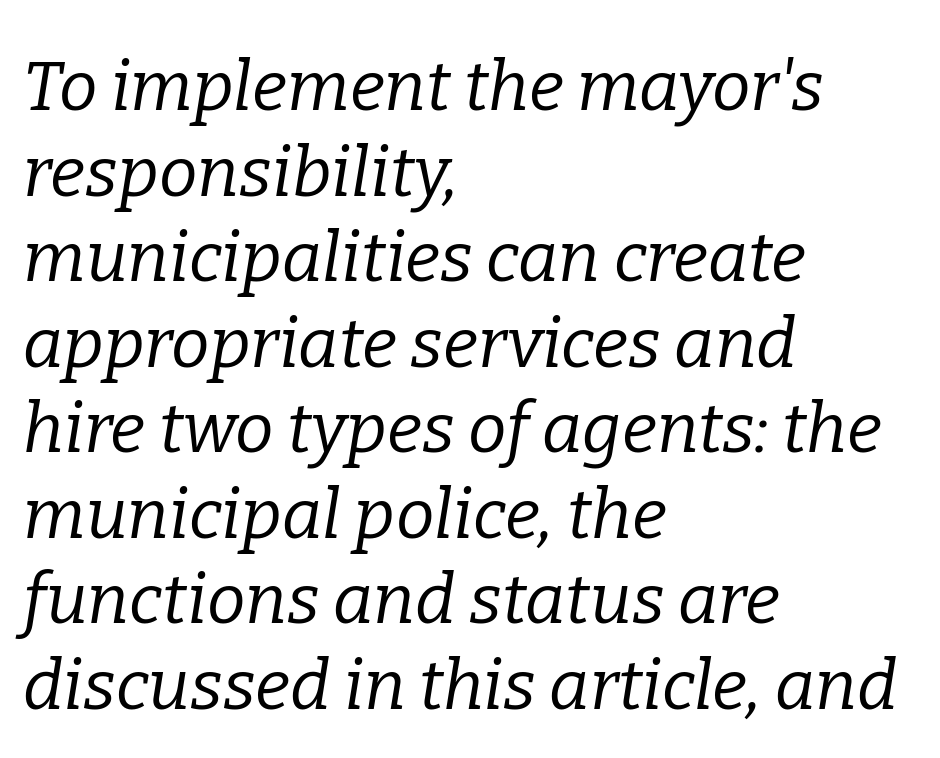
{"serif": "yes", "italic": "yes", "lean": "right", "slant_degrees": 9, "bold": "no", "weight": "regular", "width": "normal", "stroke_contrast": "low", "x_height": "medium", "monospaced": "no", "underline": "no", "align": "left", "line_spacing_ratio": 1.24, "letter_spacing": "normal", "letter_spacing_em": 0.0, "glyph_px": 69}
